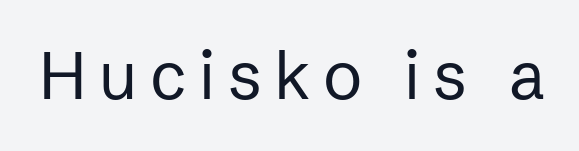
These lines were composed using upright roman letters. Each letter keeps its own natural width here, so spacing adapts to shape. Check where the strokes stop: nothing finishes them off — pure sans. These glyphs show unthickened strokes, regular width or finer. The strip under each line holds only bare page.
